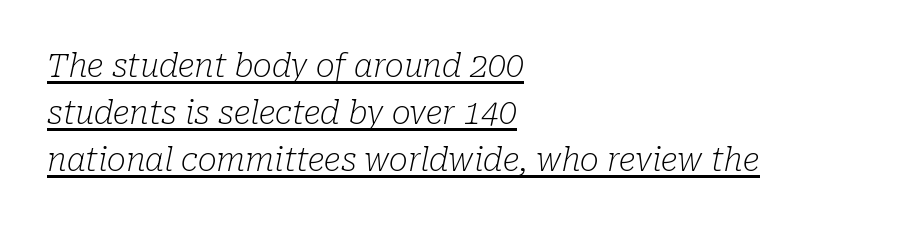
{"serif": "yes", "italic": "yes", "lean": "right", "slant_degrees": 10, "bold": "no", "weight": "light", "width": "normal", "stroke_contrast": "low", "x_height": "medium", "monospaced": "no", "underline": "yes", "align": "left", "line_spacing": "normal", "line_spacing_ratio": 1.47, "letter_spacing": "normal", "letter_spacing_em": 0.0, "glyph_px": 32}
